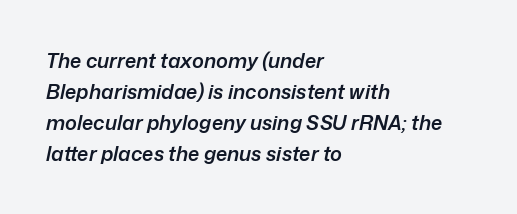
Q: Is the text bold? A: Semi-bold.
Q: Is the text italic (slanted)? A: Yes, it leans right by about 12 degrees.
Q: Is the text underlined? A: No.
Q: How is the paragraph aligned? A: Left-aligned.
Q: Is the spacing between letters normal or unusually wide? A: Normal.
Q: Is the spacing between lines tight, normal or loose? A: Normal.
